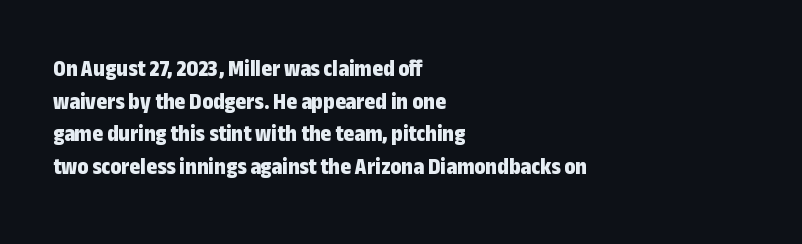
The image shows 23 px bold type, upright; set left-aligned, normal line spacing (1.42x), normal letter spacing, not underlined.
